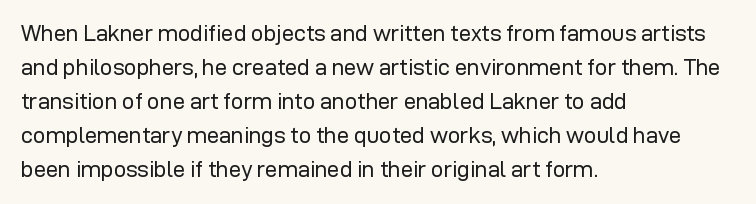
{"italic": "no", "bold": "no", "underline": "no", "align": "left", "line_spacing": "normal", "line_spacing_ratio": 1.55, "letter_spacing": "normal", "letter_spacing_em": 0.0, "glyph_px": 22}
